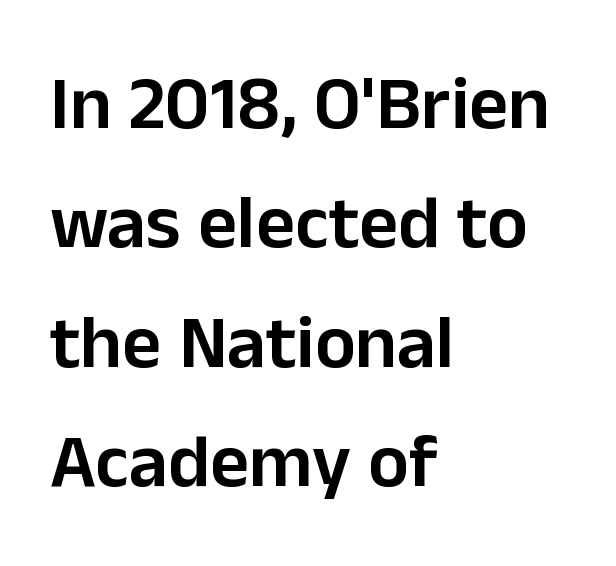
Q: Is the text bold? A: Semi-bold.
Q: Is the text italic (slanted)? A: No, it is upright.
Q: Is the typeface a serif or a sans-serif typeface? A: Sans-serif.
Q: Is the text underlined? A: No.
Q: How is the paragraph aligned? A: Left-aligned.
Q: Is the spacing between letters normal or unusually wide? A: Normal.
Q: Is the spacing between lines tight, normal or loose? A: Normal.
Q: Width (condensed, normal, or wide)? A: Normal.
Q: Stroke contrast? A: Low.
Q: x-height? A: Medium.
Q: Monospaced? A: No.
